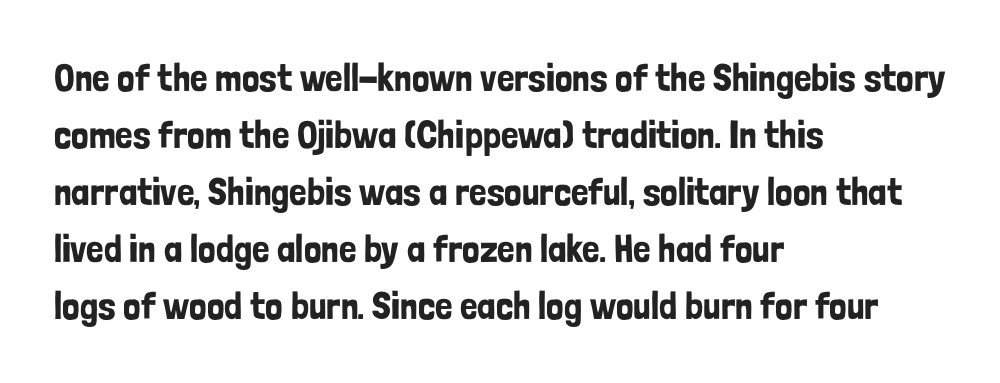
Each word holds together tightly as a unit, with standard inter-letter gaps. This rendering uses left alignment, leaving the right contour irregular. The letters stand straight up with perfectly vertical stems. Only glyphs here, with clear space below each row. The font family rendered here belongs to the sans-serif group. Character widths vary here, with narrow letters taking less room than wide ones.
